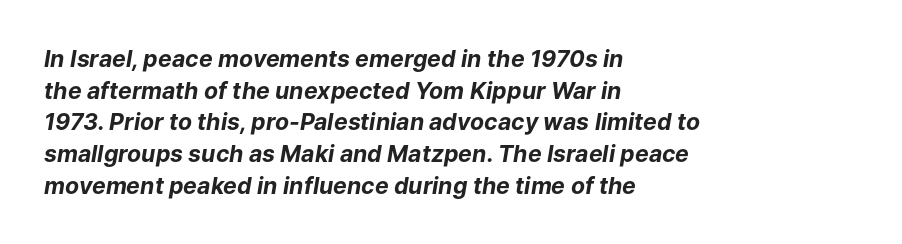
Is the type slanted? Yes — the strokes lean at a clear angle. This rendering leaves character spacing at its baseline value. Horizontal bands of white between lines are of average thickness. Decoration check: the copy has no underline. Compared with a centered layout, this one pins lines to the left instead. Caption: bold face, heavy strokes.
